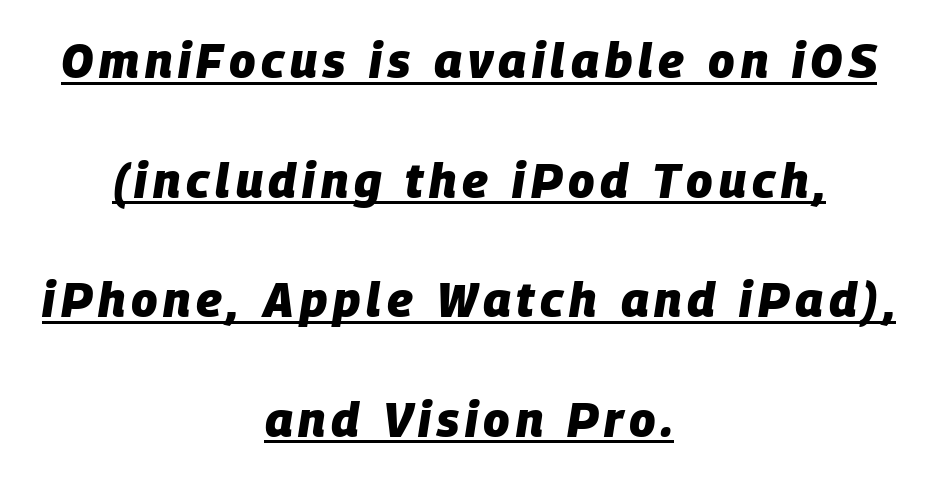
The image shows 48 px heavy type, italic (leaning right); set centered, loose line spacing (2.49x), underlined; low stroke contrast and a large x-height.
